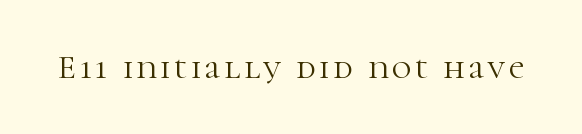
{"serif": "yes", "italic": "no", "bold": "no", "weight": "light", "width": "normal", "stroke_contrast": "high", "x_height": "medium", "monospaced": "no", "underline": "no", "glyph_px": 34}
